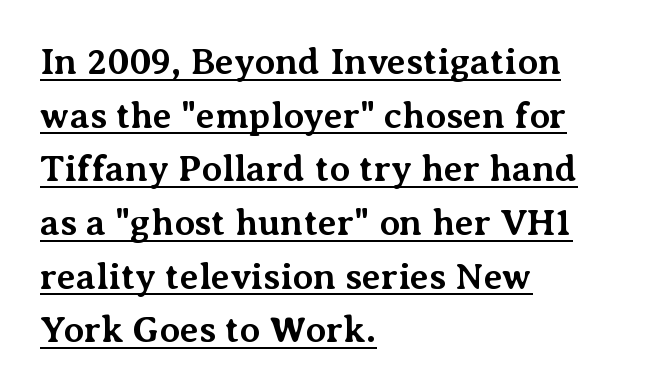
Q: Is the text bold? A: Yes.
Q: Is the text italic (slanted)? A: No, it is upright.
Q: Is the typeface a serif or a sans-serif typeface? A: Serif.
Q: Is the text underlined? A: Yes.
Q: How is the paragraph aligned? A: Left-aligned.
Q: Is the spacing between letters normal or unusually wide? A: Normal.
Q: Is the spacing between lines tight, normal or loose? A: Normal.
Q: Width (condensed, normal, or wide)? A: Normal.
Q: Stroke contrast? A: Medium.
Q: x-height? A: Medium.
Q: Monospaced? A: No.
